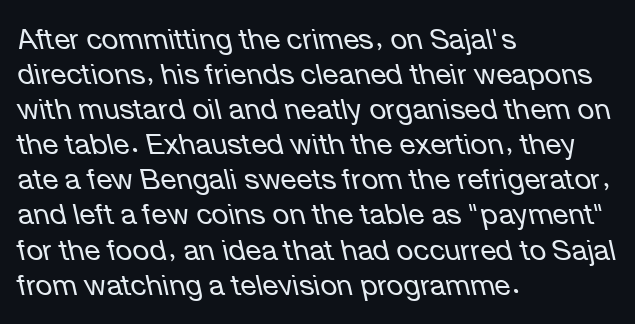
Q: Is the text bold? A: No.
Q: Is the text italic (slanted)? A: Yes, it leans left by about 12 degrees.
Q: Is the text underlined? A: No.
Q: How is the paragraph aligned? A: Left-aligned.
Q: Is the spacing between letters normal or unusually wide? A: Normal.
Q: Width (condensed, normal, or wide)? A: Normal.
Q: Stroke contrast? A: Low.
Q: x-height? A: Medium.
Q: Monospaced? A: No.
